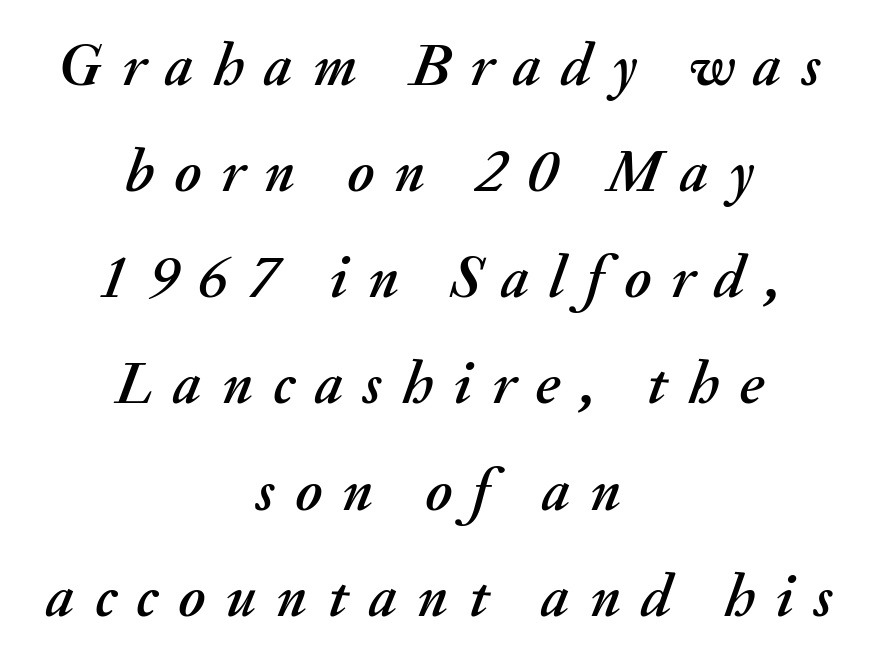
{"italic": "yes", "lean": "right", "slant_degrees": 20, "width": "normal", "stroke_contrast": "medium", "x_height": "small", "monospaced": "no", "underline": "no", "align": "center", "line_spacing_ratio": 1.74, "letter_spacing": "wide", "letter_spacing_em": 0.33, "glyph_px": 61}
